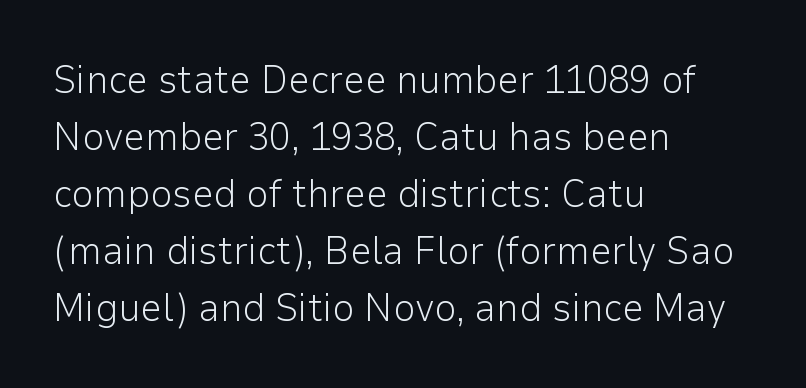
Leftover space on each line is placed entirely after the last word. It's the straight-up-and-down kind of type. How are the letters spaced? Ordinarily, with no added tracking. To sum up the face: it is a sans, with no serifs. Letters rest on an invisible, unmarked baseline.
